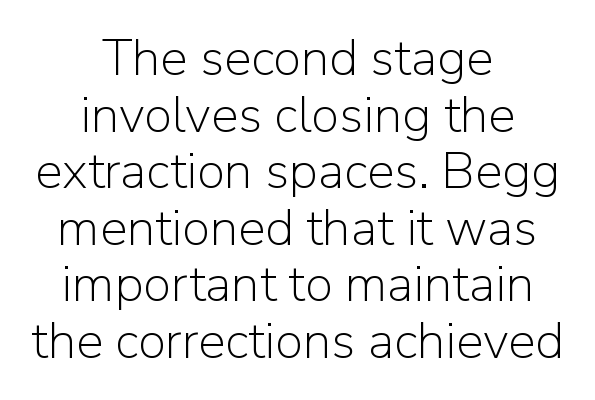
Q: Is the text bold? A: No.
Q: Is the text italic (slanted)? A: No, it is upright.
Q: Is the typeface a serif or a sans-serif typeface? A: Sans-serif.
Q: Is the text underlined? A: No.
Q: How is the paragraph aligned? A: Centered.
Q: Is the spacing between letters normal or unusually wide? A: Normal.
Q: Is the spacing between lines tight, normal or loose? A: Tight.
Q: Width (condensed, normal, or wide)? A: Normal.
Q: Stroke contrast? A: Low.
Q: x-height? A: Medium.
Q: Monospaced? A: No.
